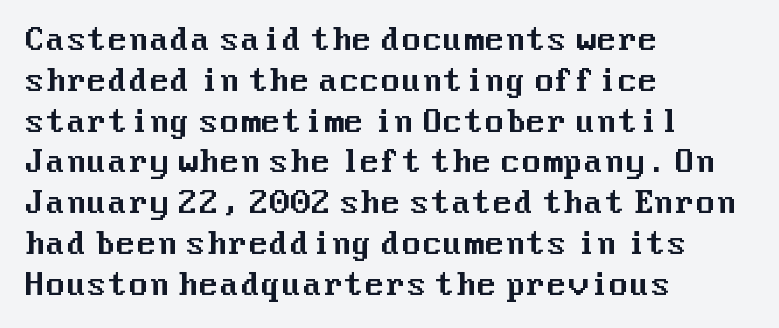
Regular leading. Grotesque or geometric, the face here clearly has no serifs. The rendering anchors every line to the left-hand side. Nobody drew a line under any word here.
